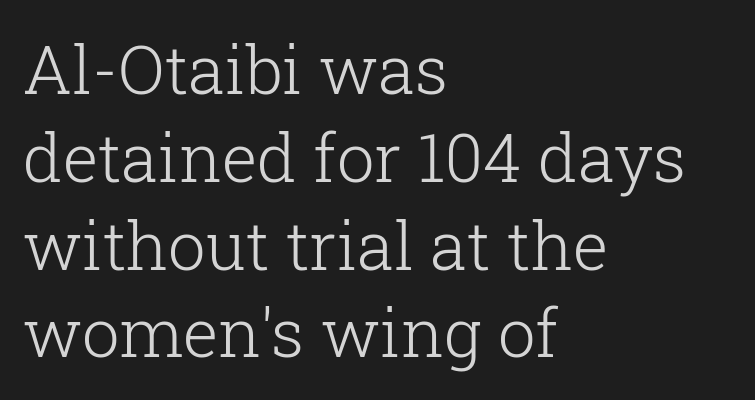
Q: Is the text bold? A: No.
Q: Is the text italic (slanted)? A: No, it is upright.
Q: Is the typeface a serif or a sans-serif typeface? A: Serif.
Q: Is the text underlined? A: No.
Q: How is the paragraph aligned? A: Left-aligned.
Q: Is the spacing between letters normal or unusually wide? A: Normal.
Q: Is the spacing between lines tight, normal or loose? A: Normal.
Q: Width (condensed, normal, or wide)? A: Normal.
Q: Stroke contrast? A: Low.
Q: x-height? A: Medium.
Q: Monospaced? A: No.
